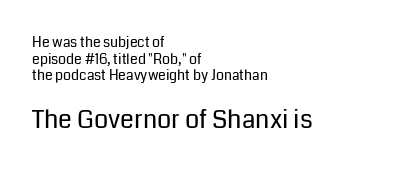
{"italic": "no", "bold": "no", "underline": "no", "align": "left", "line_spacing_ratio": 1.18, "letter_spacing": "normal", "letter_spacing_em": 0.0, "larger_block": "second", "size_ratio": 1.79, "glyph_px": 25}
